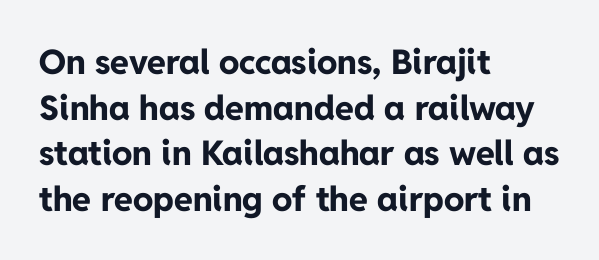
{"serif": "no", "italic": "no", "bold": "yes", "weight": "bold", "width": "normal", "stroke_contrast": "low", "x_height": "medium", "monospaced": "no", "underline": "no", "align": "left", "line_spacing": "normal", "line_spacing_ratio": 1.34, "letter_spacing": "normal", "letter_spacing_em": 0.0, "glyph_px": 34}
